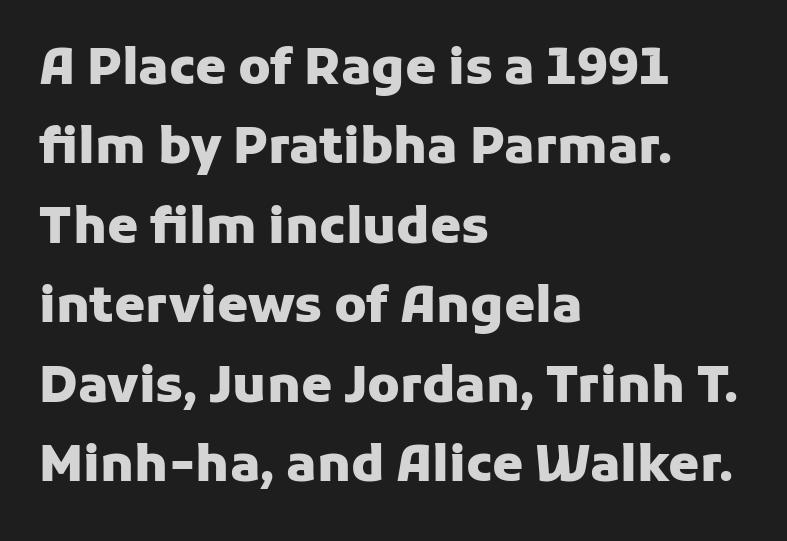
{"serif": "no", "italic": "no", "bold": "yes", "weight": "heavy", "width": "normal", "stroke_contrast": "low", "x_height": "medium", "monospaced": "no", "underline": "no", "align": "left", "line_spacing": "normal", "line_spacing_ratio": 1.59, "letter_spacing": "normal", "letter_spacing_em": 0.0, "glyph_px": 50}
